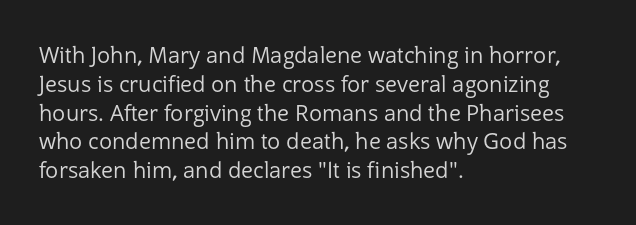
{"italic": "no", "bold": "no", "underline": "no", "align": "left", "line_spacing": "normal", "line_spacing_ratio": 1.31, "letter_spacing": "normal", "letter_spacing_em": 0.0, "glyph_px": 22}
